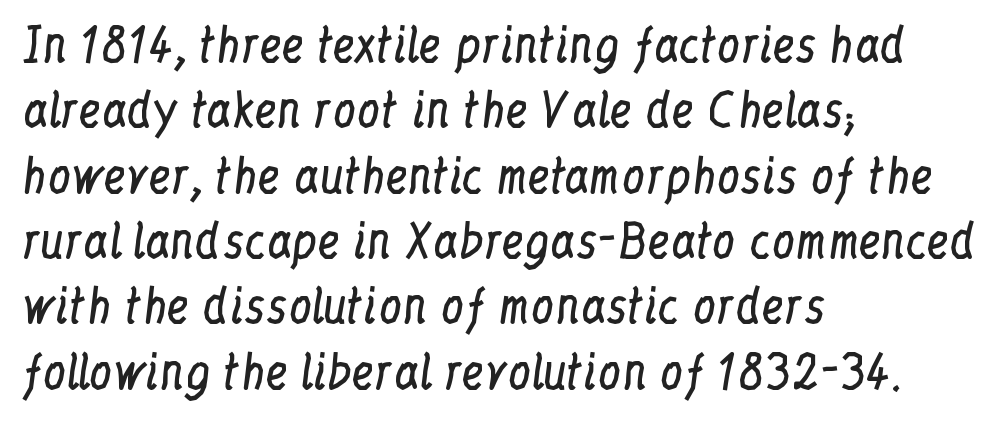
{"serif": "yes", "bold": "no", "weight": "regular", "width": "condensed", "stroke_contrast": "low", "x_height": "medium", "monospaced": "no", "underline": "no", "align": "left", "line_spacing": "normal", "line_spacing_ratio": 1.42, "letter_spacing": "normal", "letter_spacing_em": 0.0, "glyph_px": 46}
